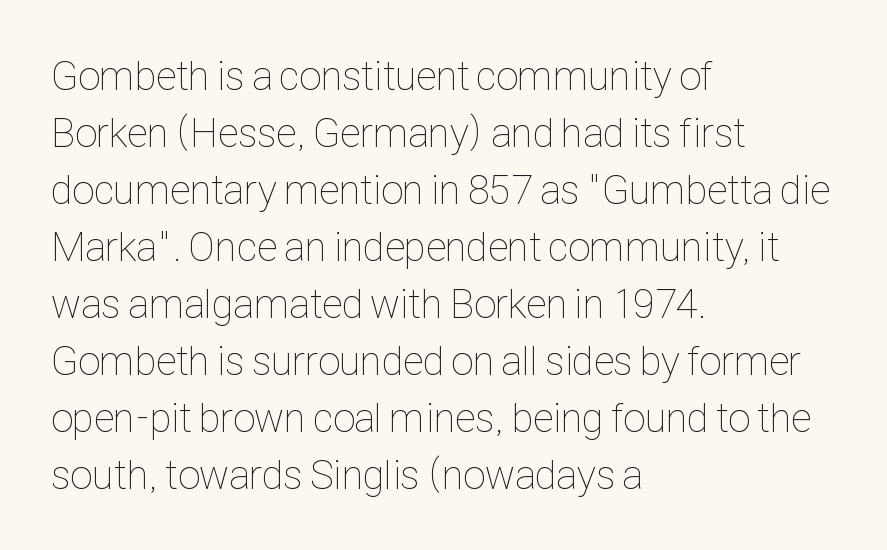
Q: Is the text bold? A: No.
Q: Is the text italic (slanted)? A: No, it is upright.
Q: Is the text underlined? A: No.
Q: How is the paragraph aligned? A: Left-aligned.
Q: Is the spacing between letters normal or unusually wide? A: Normal.
Q: Is the spacing between lines tight, normal or loose? A: Normal.
Q: Width (condensed, normal, or wide)? A: Condensed.
Q: Stroke contrast? A: Low.
Q: x-height? A: Medium.
Q: Monospaced? A: No.
